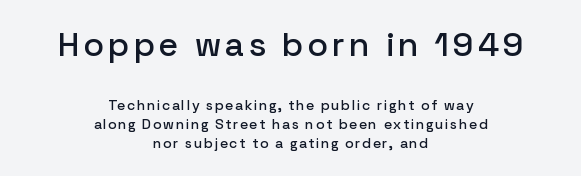
{"serif": "no", "italic": "no", "width": "normal", "stroke_contrast": "low", "x_height": "medium", "monospaced": "no", "underline": "no", "align": "center", "line_spacing": "normal", "line_spacing_ratio": 1.37, "larger_block": "first", "size_ratio": 2.43, "glyph_px": 34}
